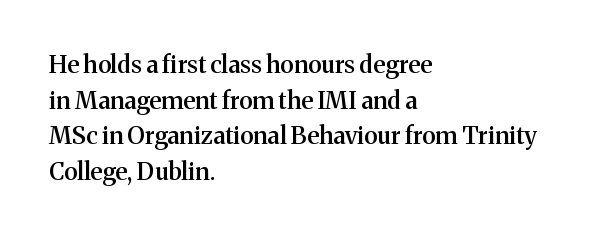
A semibold gives these letters moderate extra thickness, short of bold. Line spacing here is normal. Short note: letters normally spaced. Designer's note — italics off, roman on. A clean baseline with only descenders dipping below it. Line beginnings align vertically; line endings do not.
